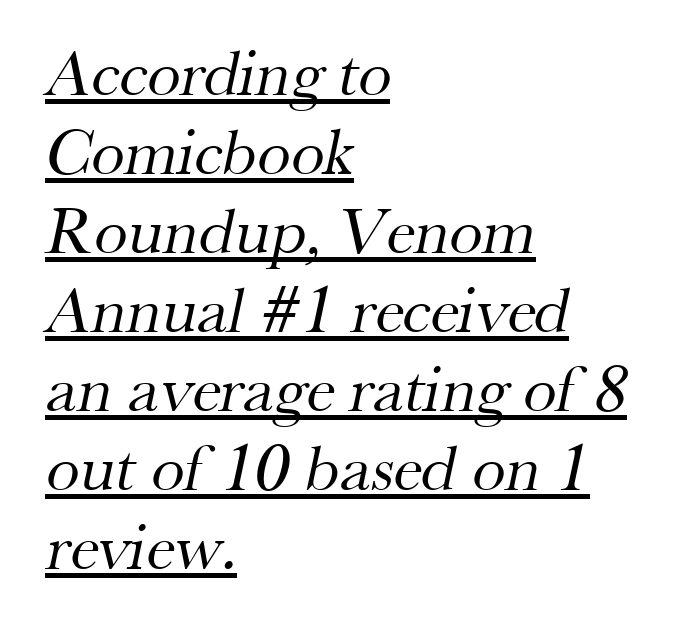
Q: Is the text bold? A: No.
Q: Is the typeface a serif or a sans-serif typeface? A: Serif.
Q: Is the text underlined? A: Yes.
Q: How is the paragraph aligned? A: Left-aligned.
Q: Is the spacing between letters normal or unusually wide? A: Normal.
Q: Width (condensed, normal, or wide)? A: Normal.
Q: Stroke contrast? A: Medium.
Q: x-height? A: Small.
Q: Monospaced? A: No.
